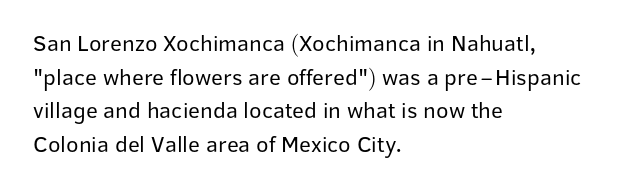
The image shows 23 px text type, upright; set left-aligned, normal line spacing (1.46x), normal letter spacing, not underlined.
